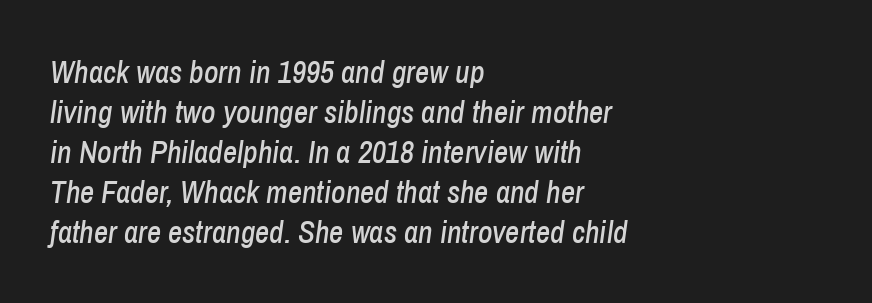
{"italic": "yes", "lean": "right", "slant_degrees": 8, "width": "condensed", "stroke_contrast": "low", "x_height": "medium", "monospaced": "no", "underline": "no", "align": "left", "line_spacing": "normal", "line_spacing_ratio": 1.29, "letter_spacing": "normal", "letter_spacing_em": 0.0, "glyph_px": 31}
